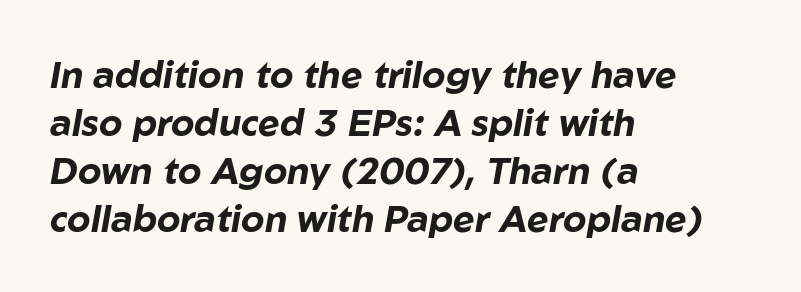
{"italic": "yes", "lean": "right", "slant_degrees": 10, "bold": "yes", "weight": "bold", "width": "normal", "stroke_contrast": "low", "x_height": "medium", "monospaced": "no", "underline": "no", "align": "left", "line_spacing": "normal", "line_spacing_ratio": 1.3, "letter_spacing": "normal", "letter_spacing_em": 0.0, "glyph_px": 37}
